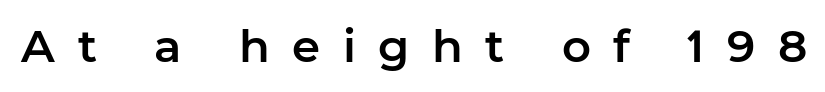
The image shows 45 px sans-serif type, upright; set unusually wide letter spacing (+0.5 em), not underlined; low stroke contrast and a medium x-height.
